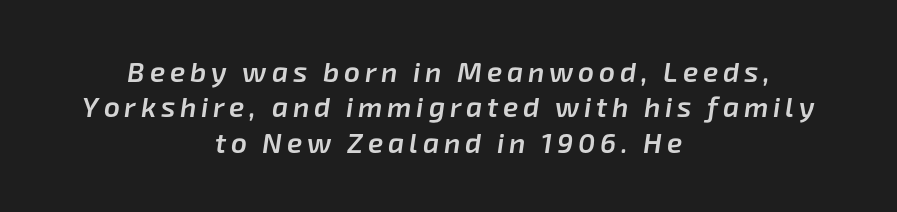
{"italic": "yes", "lean": "right", "slant_degrees": 8, "bold": "semi", "weight": "semibold", "width": "normal", "stroke_contrast": "low", "x_height": "medium", "monospaced": "no", "underline": "no", "align": "center", "line_spacing": "normal", "line_spacing_ratio": 1.26, "glyph_px": 28}
